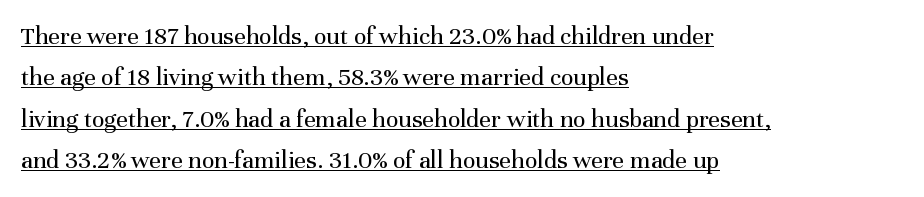
Q: Is the text bold? A: No.
Q: Is the text italic (slanted)? A: No, it is upright.
Q: Is the text underlined? A: Yes.
Q: How is the paragraph aligned? A: Left-aligned.
Q: Is the spacing between letters normal or unusually wide? A: Normal.
Q: Is the spacing between lines tight, normal or loose? A: Normal.
